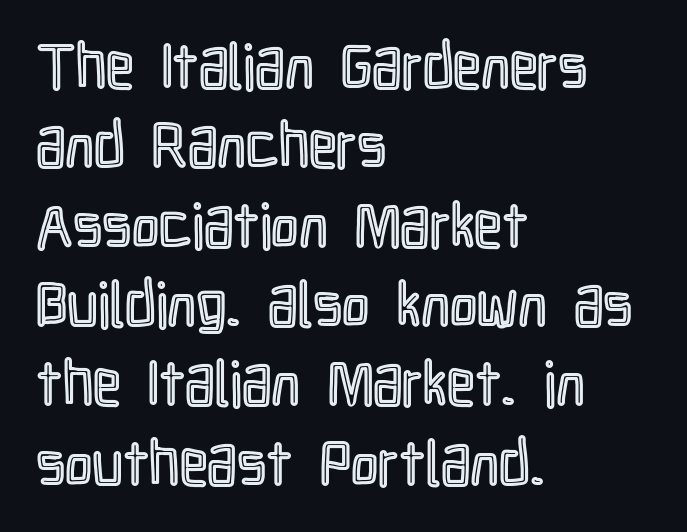
{"italic": "no", "width": "condensed", "x_height": "medium", "monospaced": "no", "underline": "no", "align": "left", "line_spacing": "normal", "line_spacing_ratio": 1.28, "letter_spacing": "normal", "letter_spacing_em": 0.0, "glyph_px": 62}
